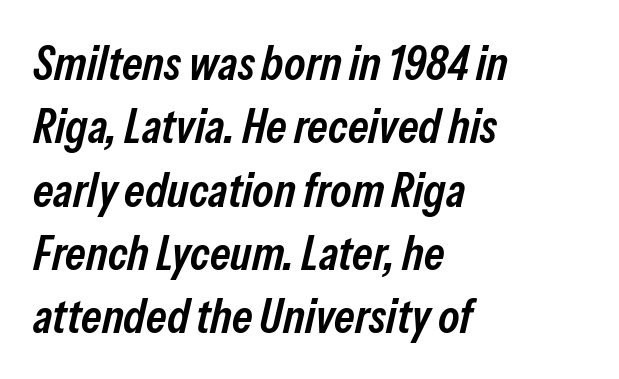
The image shows 48 px semibold, condensed type, italic (leaning right); set left-aligned, normal line spacing (1.32x), normal letter spacing, not underlined; low stroke contrast and a medium x-height.
